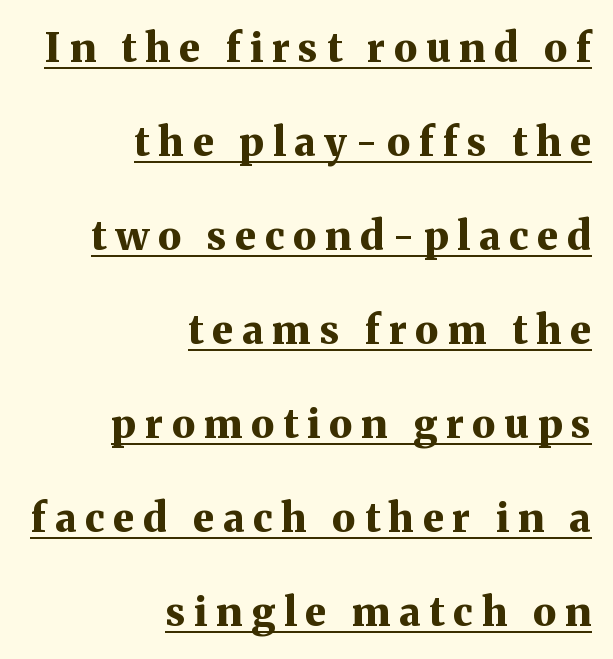
The image shows 40 px bold serif type, upright; set right-aligned, loose line spacing (2.35x), unusually wide letter spacing (+0.22 em), underlined; medium stroke contrast and a medium x-height.
